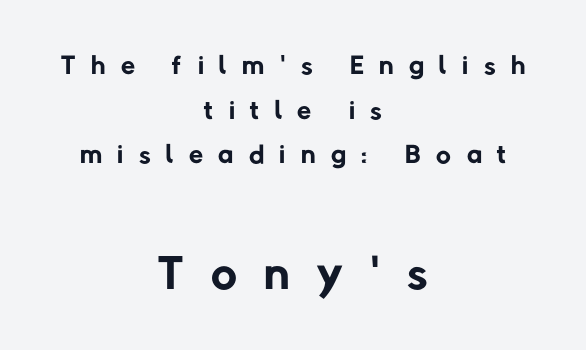
Q: Is the text bold? A: No.
Q: Is the typeface a serif or a sans-serif typeface? A: Sans-serif.
Q: Is the text underlined? A: No.
Q: How is the paragraph aligned? A: Centered.
Q: Is the spacing between letters normal or unusually wide? A: Unusually wide.
Q: Is the spacing between lines tight, normal or loose? A: Tight.
Q: Which block of text is set in a larger size, the first (top) or the second (bottom)? A: The second (bottom) one.
Q: Width (condensed, normal, or wide)? A: Normal.
Q: Stroke contrast? A: Low.
Q: x-height? A: Medium.
Q: Monospaced? A: No.
